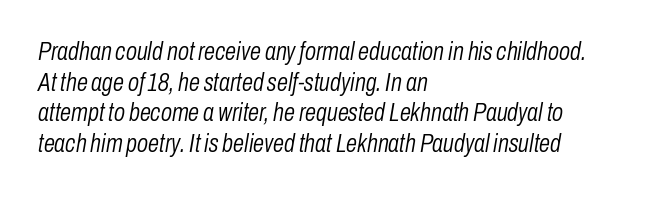
The image shows 25 px text type, italic (leaning right); set left-aligned, line spacing 1.23x, normal letter spacing, not underlined.
